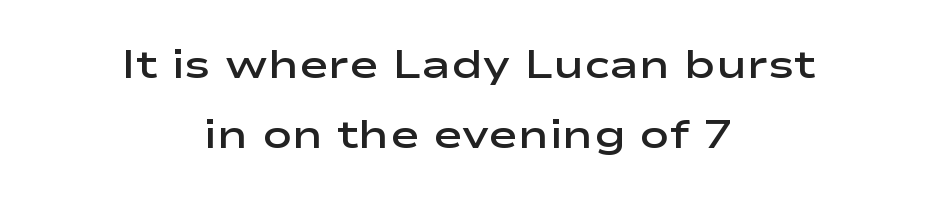
{"serif": "no", "italic": "no", "bold": "semi", "weight": "semibold", "width": "wide", "stroke_contrast": "low", "x_height": "medium", "monospaced": "no", "underline": "no", "align": "center", "line_spacing_ratio": 1.75, "letter_spacing": "normal", "letter_spacing_em": 0.0, "glyph_px": 40}
